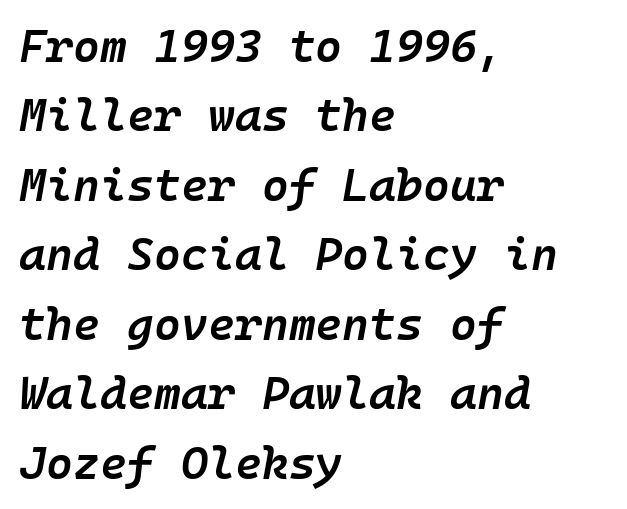
Here the glyphs are tracked normally, forming tight word shapes. The letters are slanted; this is an italic face. Notice how the passage keeps a crisp vertical edge on the left only. Quick note: interline space is typical.
